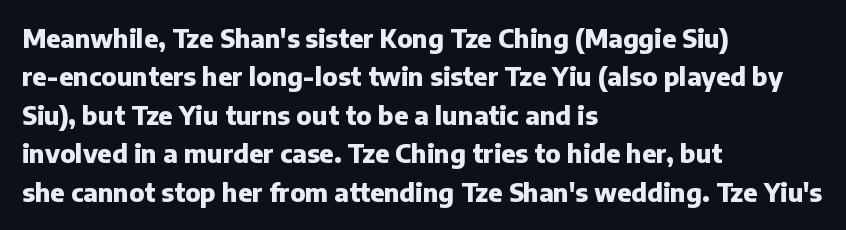
{"italic": "no", "bold": "yes", "underline": "no", "align": "left", "line_spacing": "normal", "line_spacing_ratio": 1.54, "letter_spacing": "normal", "letter_spacing_em": 0.0, "glyph_px": 25}
